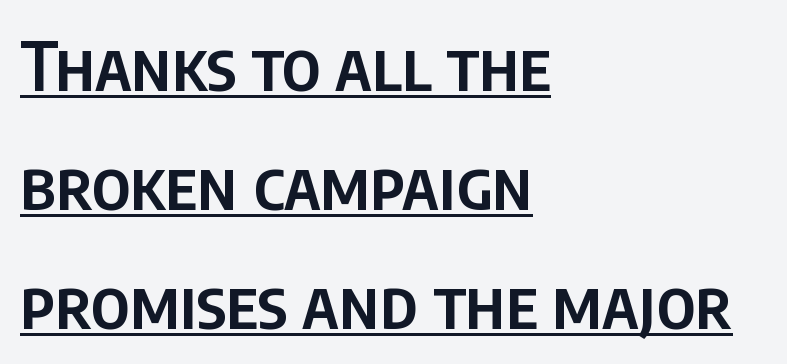
The image shows 68 px semibold, condensed sans-serif type, upright; set left-aligned, line spacing 1.75x, normal letter spacing, underlined; low stroke contrast and a large x-height.
